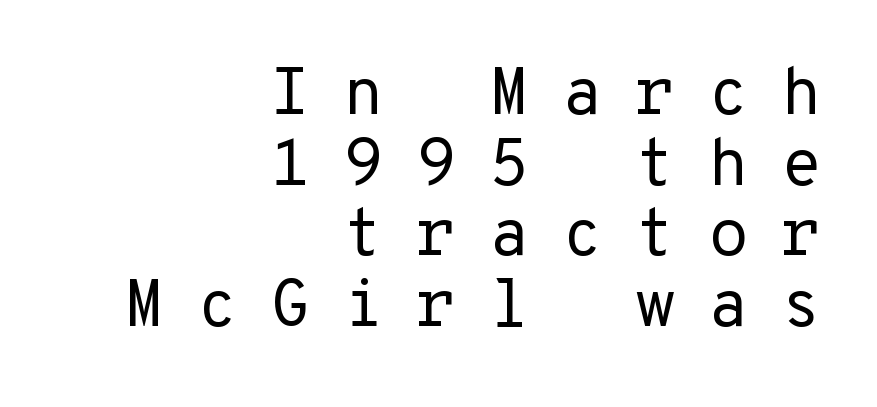
{"serif": "no", "italic": "no", "bold": "no", "weight": "regular", "width": "normal", "stroke_contrast": "low", "x_height": "medium", "underline": "no", "align": "right", "line_spacing": "tight", "line_spacing_ratio": 1.07, "letter_spacing": "wide", "letter_spacing_em": 0.49, "glyph_px": 66}
